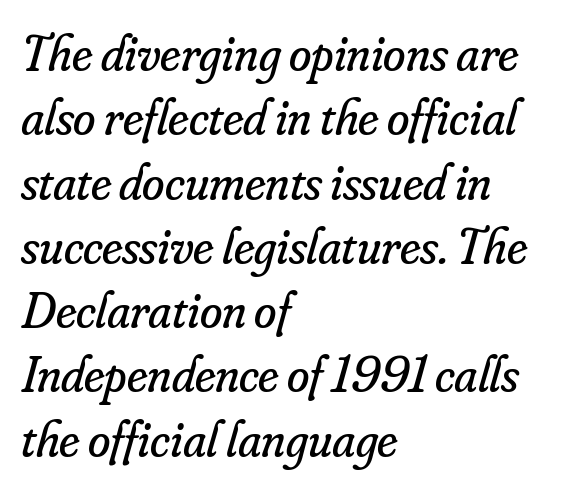
{"serif": "yes", "italic": "yes", "lean": "right", "slant_degrees": 16, "bold": "no", "weight": "regular", "width": "normal", "stroke_contrast": "low", "x_height": "small", "monospaced": "no", "underline": "no", "align": "left", "line_spacing": "normal", "line_spacing_ratio": 1.26, "letter_spacing": "normal", "letter_spacing_em": 0.0, "glyph_px": 51}
